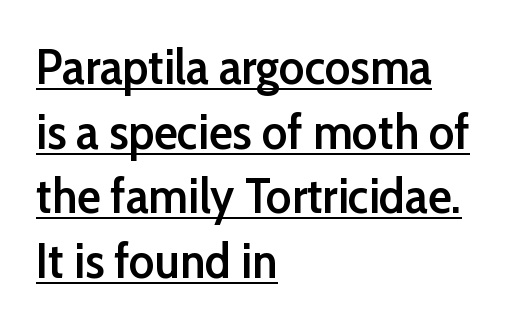
Q: Is the text bold? A: Semi-bold.
Q: Is the text italic (slanted)? A: No, it is upright.
Q: Is the typeface a serif or a sans-serif typeface? A: Sans-serif.
Q: Is the text underlined? A: Yes.
Q: How is the paragraph aligned? A: Left-aligned.
Q: Is the spacing between letters normal or unusually wide? A: Normal.
Q: Is the spacing between lines tight, normal or loose? A: Normal.
Q: Width (condensed, normal, or wide)? A: Normal.
Q: Stroke contrast? A: Low.
Q: x-height? A: Medium.
Q: Monospaced? A: No.
